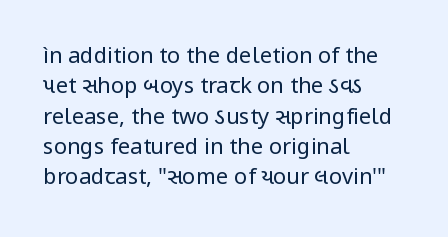
A quiet, ordinary-to-light weight characterises the typeface. The text block is weighted toward the left margin, trailing off unevenly rightward. This rendering leaves character spacing at its baseline value. Characters remain perfectly vertical along every line. The strip under each line holds only bare page.
